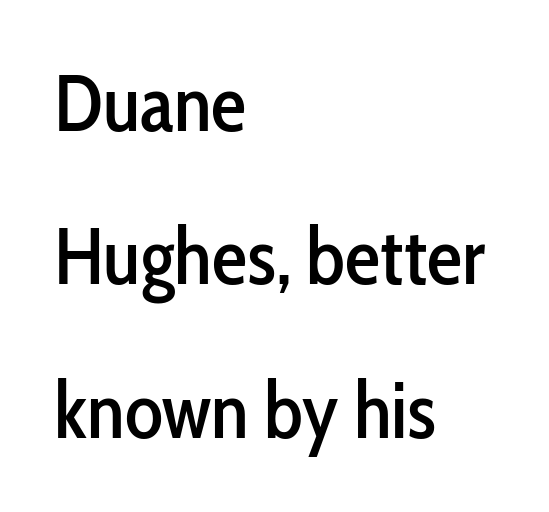
Here the glyphs are tracked normally, forming tight word shapes. A typesetter would call this leading open, well beyond the default. Check under the words: just untouched page. Think of a printed novel: that variable character pitch is what you see here. Designer's note — italics off, roman on. The paragraph has a hard left edge and a soft right edge.
